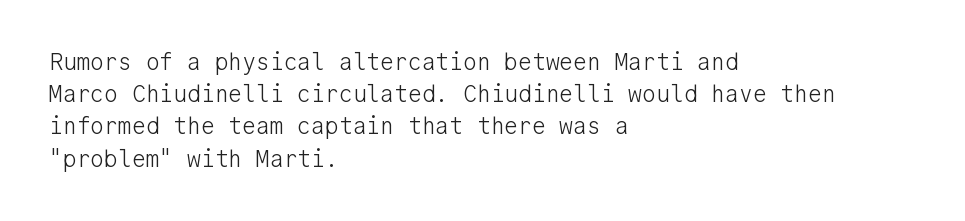
Q: Is the text bold? A: No.
Q: Is the text italic (slanted)? A: No, it is upright.
Q: Is the text underlined? A: No.
Q: How is the paragraph aligned? A: Left-aligned.
Q: Is the spacing between letters normal or unusually wide? A: Normal.
Q: Is the spacing between lines tight, normal or loose? A: Normal.
